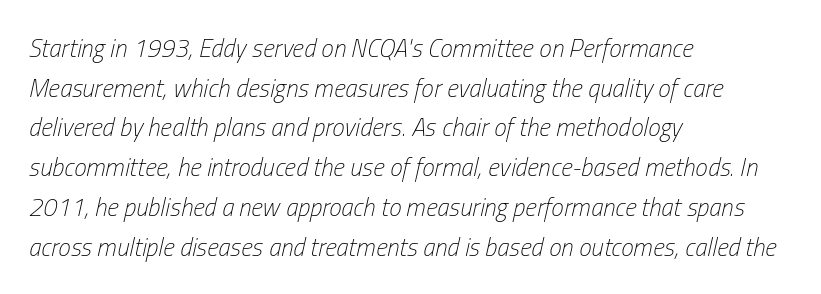
The image shows 25 px text type, italic (leaning right); set left-aligned, normal line spacing (1.59x), normal letter spacing, not underlined.
